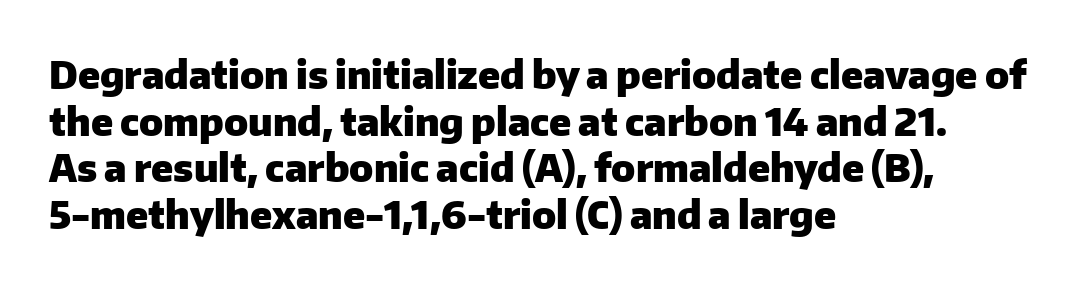
{"serif": "no", "italic": "no", "bold": "yes", "weight": "heavy", "width": "normal", "stroke_contrast": "low", "x_height": "medium", "monospaced": "no", "underline": "no", "align": "left", "line_spacing_ratio": 1.23, "letter_spacing": "normal", "letter_spacing_em": 0.0, "glyph_px": 38}
